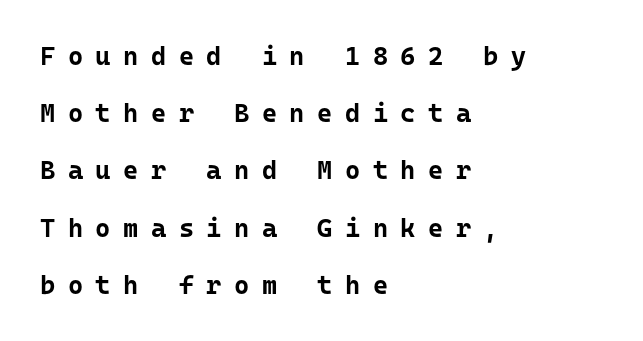
The line-height multiplier appears high, well above default. I'd describe the lettering as bold — thick and assertive. Substantial extra tracking has been applied to these lines. Tall strokes in this sample are plumb rather than angled. All the whitespace from short lines collects on the right.
